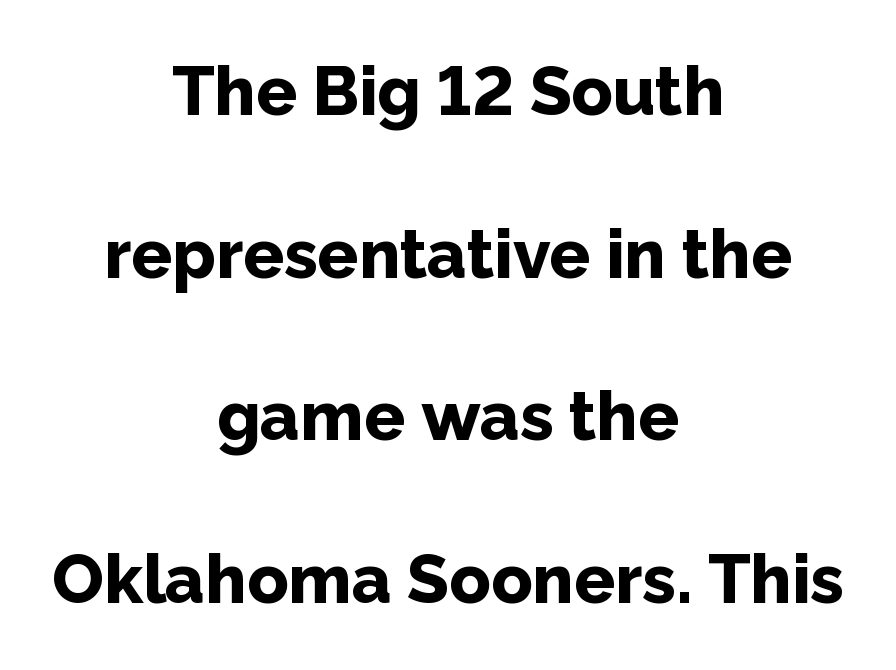
Q: Is the text bold? A: Yes.
Q: Is the text italic (slanted)? A: No, it is upright.
Q: Is the typeface a serif or a sans-serif typeface? A: Sans-serif.
Q: Is the text underlined? A: No.
Q: How is the paragraph aligned? A: Centered.
Q: Is the spacing between letters normal or unusually wide? A: Normal.
Q: Is the spacing between lines tight, normal or loose? A: Loose.
Q: Width (condensed, normal, or wide)? A: Normal.
Q: Stroke contrast? A: Low.
Q: x-height? A: Medium.
Q: Monospaced? A: No.
